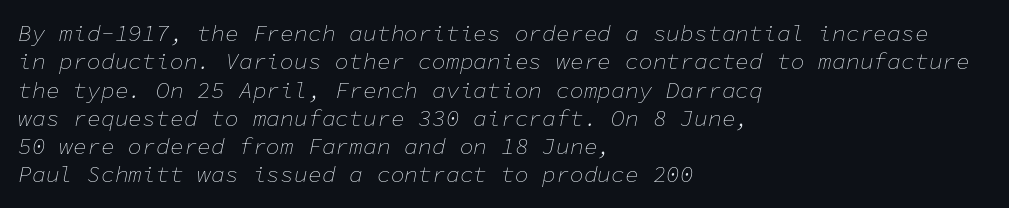
Tracking value appears to be zero — textbook default spacing. Stems here are at most as thick as an everyday book face. The baseline area is clear. Reading down the block, your eye returns to a fixed left position each line.
